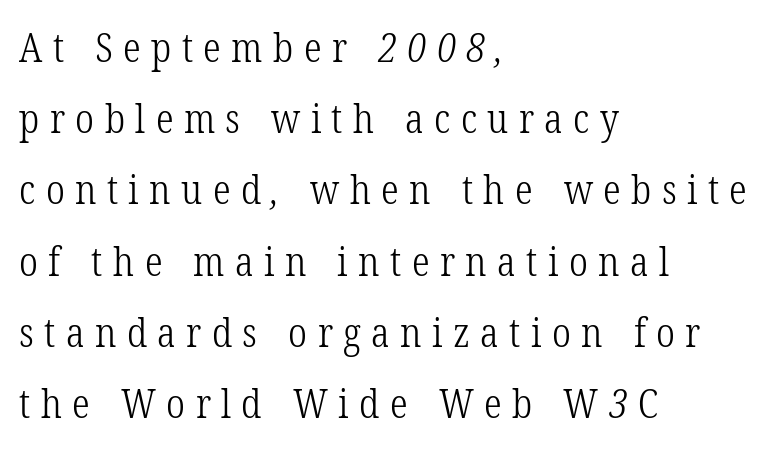
The image shows 40 px light, condensed serif type; set left-aligned, line spacing 1.78x, unusually wide letter spacing (+0.26 em), not underlined; low stroke contrast and a medium x-height.
